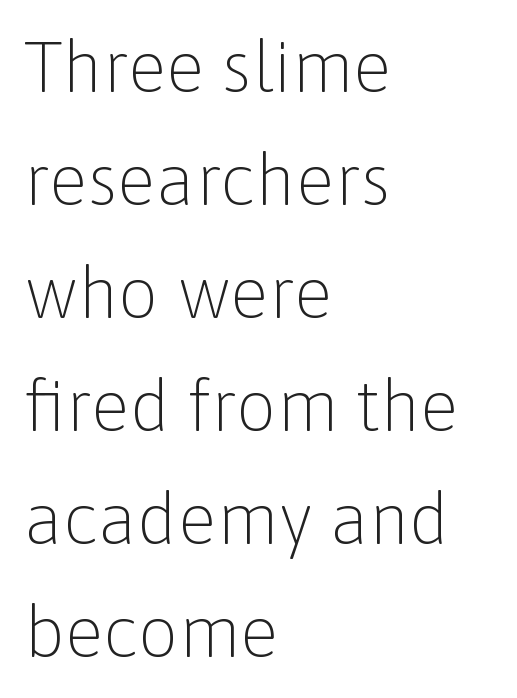
{"serif": "no", "italic": "no", "bold": "no", "weight": "light", "width": "normal", "stroke_contrast": "low", "x_height": "medium", "monospaced": "no", "underline": "no", "align": "left", "line_spacing": "normal", "line_spacing_ratio": 1.57, "letter_spacing": "normal", "letter_spacing_em": 0.0, "glyph_px": 72}
